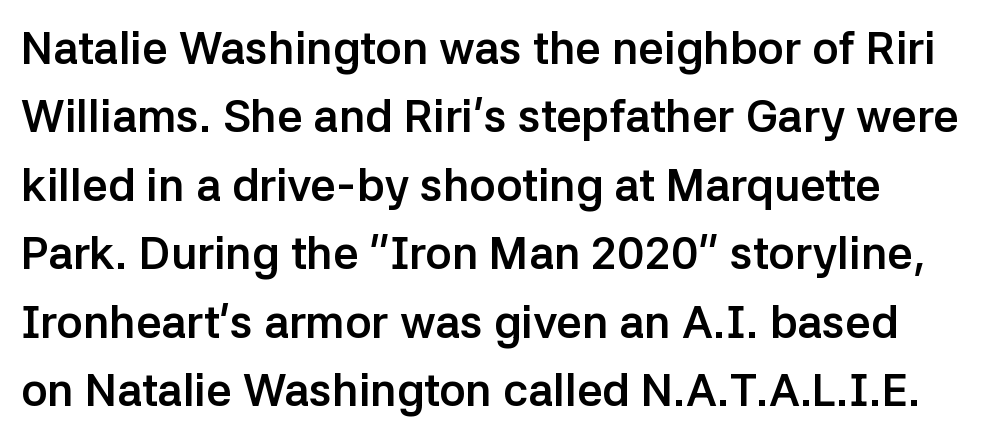
The font is running at its bold setting. A bare baseline throughout the passage. This block has exactly the height ordinary leading produces. The letters advance in unequal steps, a hallmark of proportional type. Is the letter spacing exaggerated? No — it looks like the ordinary default. Tall strokes in this sample are plumb rather than angled.
